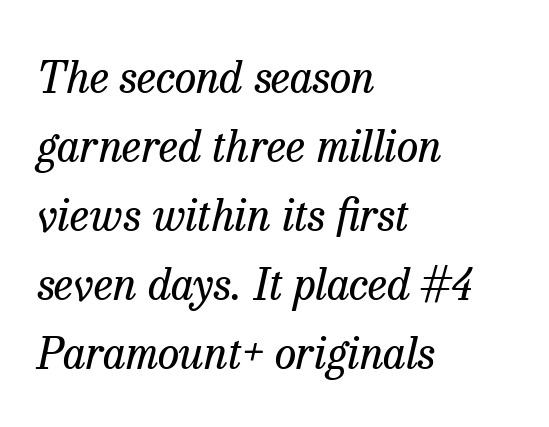
Unbolded letterforms with no extra heft. Left-aligned paragraph, ragged on the right. Each letter's strokes conclude with small projecting serifs. If you drew a line through each stem, it would be angled.
